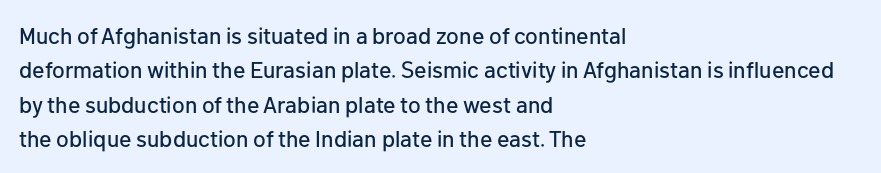
The image shows 23 px text type, upright; set left-aligned, normal line spacing (1.5x), normal letter spacing, not underlined.
